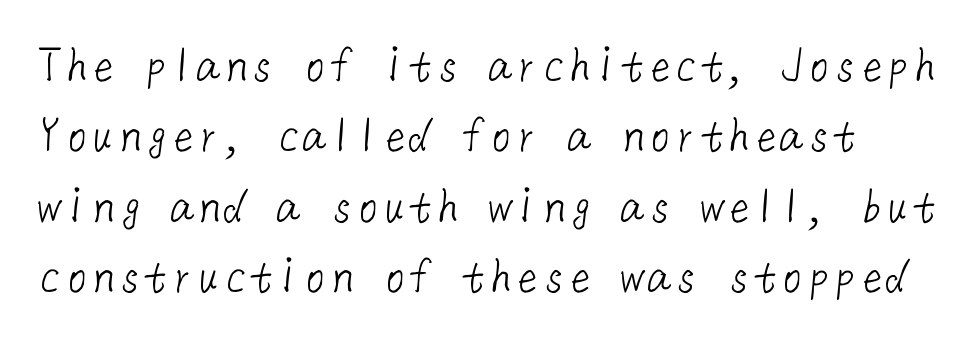
{"serif": "no", "bold": "no", "weight": "light", "width": "normal", "stroke_contrast": "low", "x_height": "medium", "underline": "no", "line_spacing": "normal", "line_spacing_ratio": 1.33, "letter_spacing": "normal", "letter_spacing_em": 0.0, "glyph_px": 53}
